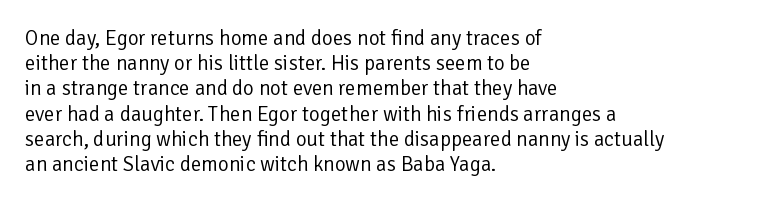
{"italic": "no", "bold": "no", "underline": "no", "align": "left", "line_spacing_ratio": 1.2, "letter_spacing": "normal", "letter_spacing_em": 0.0, "glyph_px": 21}
